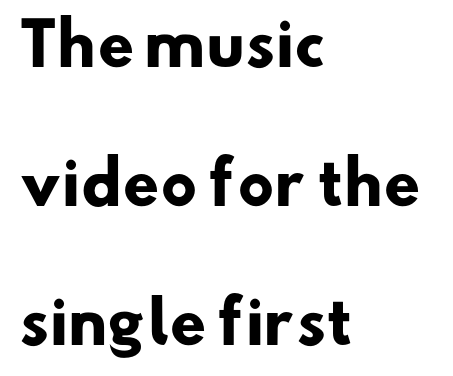
The image shows 58 px heavy sans-serif type; set left-aligned, loose line spacing (2.4x), normal letter spacing, not underlined; low stroke contrast and a small x-height.
